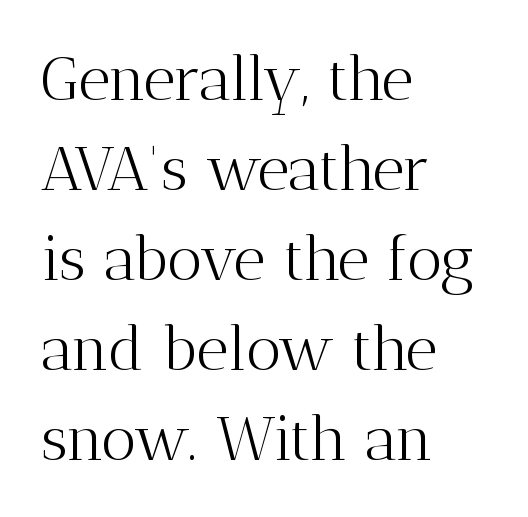
No italicization has been applied; the sample stays upright. Each new line begins a customary step beneath the previous one. Letter spacing: default. The rag falls on the right side of this text block. On a weight scale, this lands at 450 or below.
